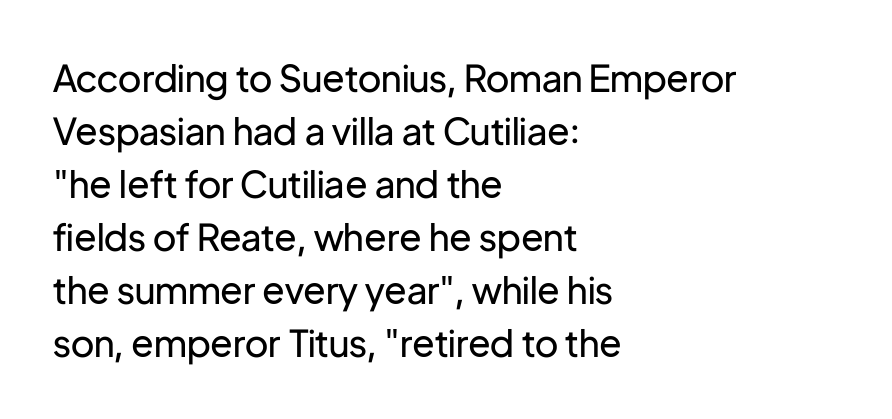
The image shows 37 px regular-weight sans-serif type, upright; set left-aligned, normal line spacing (1.43x), normal letter spacing, not underlined; low stroke contrast and a medium x-height.
